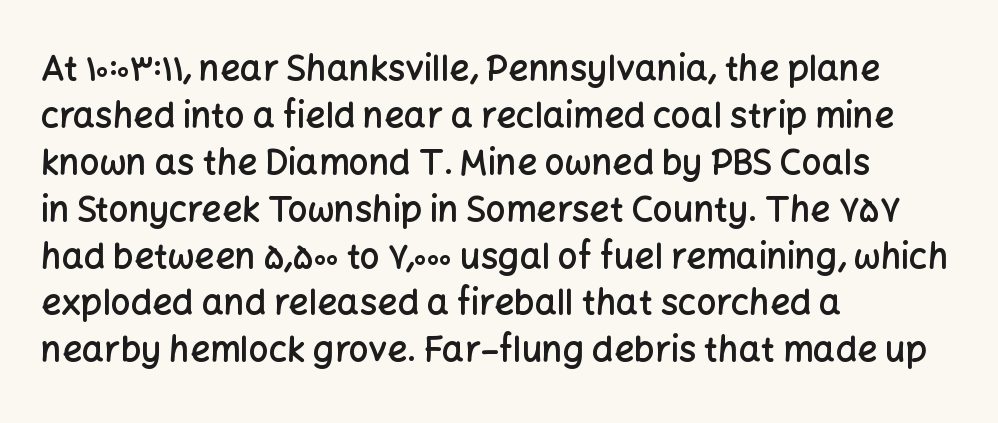
{"serif": "no", "italic": "no", "bold": "semi", "weight": "semibold", "width": "normal", "stroke_contrast": "low", "x_height": "medium", "monospaced": "no", "underline": "no", "align": "left", "line_spacing": "normal", "line_spacing_ratio": 1.34, "letter_spacing": "normal", "letter_spacing_em": 0.0, "glyph_px": 35}
